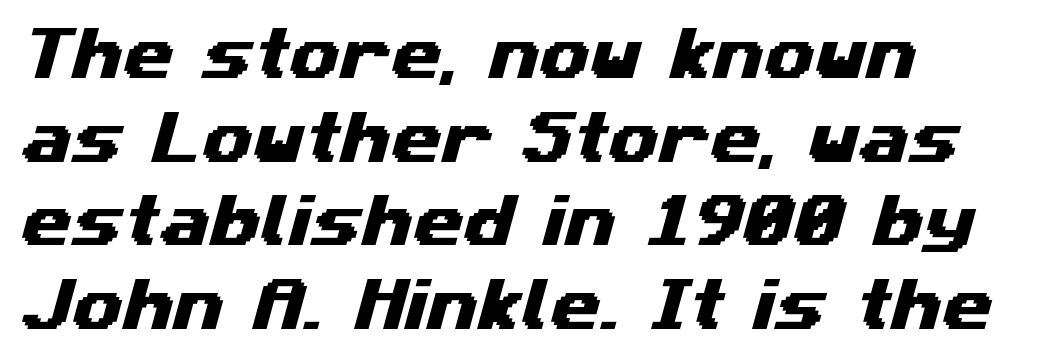
The image shows 58 px wide sans-serif type; set left-aligned, normal line spacing (1.44x), normal letter spacing, not underlined; medium stroke contrast and a medium x-height.
